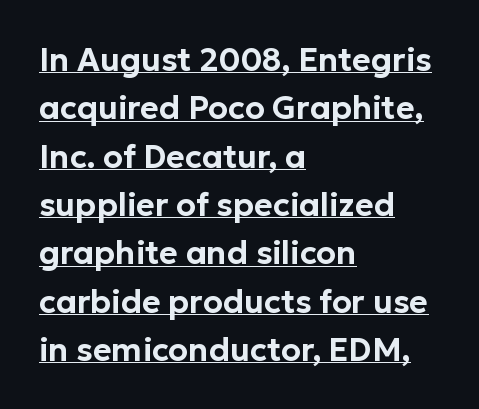
Each line of the rendering has a horizontal stroke beneath the glyphs. Is the block centered? No — it sits flush against the left margin. The face used here is rendered with its standard letterfit. You could not count columns in this text — the font is proportionally spaced. The axis of the letterforms is exactly vertical.
